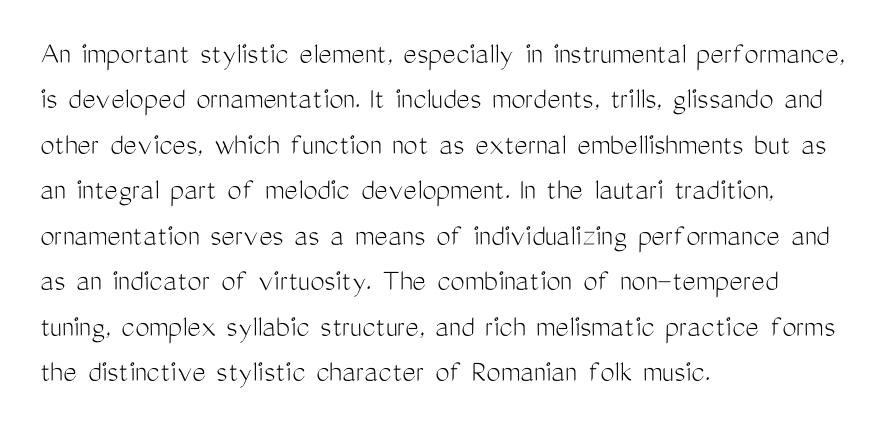
These lines are rendered in a variable-pitch font. The passage is arranged the way most books set body copy — flush left. Each letter's strokes conclude bluntly, with no projecting serifs. No extra tracking has been applied to these lines.
